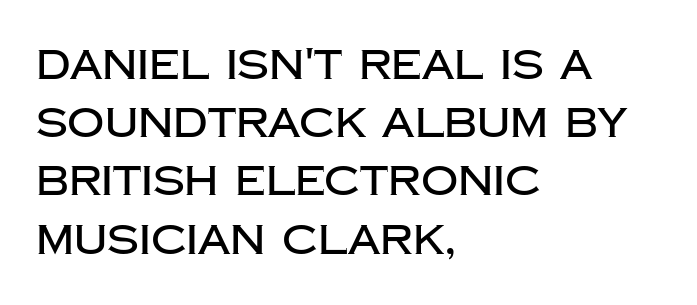
{"serif": "no", "italic": "no", "width": "normal", "stroke_contrast": "low", "x_height": "large", "monospaced": "no", "underline": "no", "align": "left", "line_spacing": "normal", "line_spacing_ratio": 1.42, "letter_spacing": "normal", "letter_spacing_em": 0.0, "glyph_px": 41}
